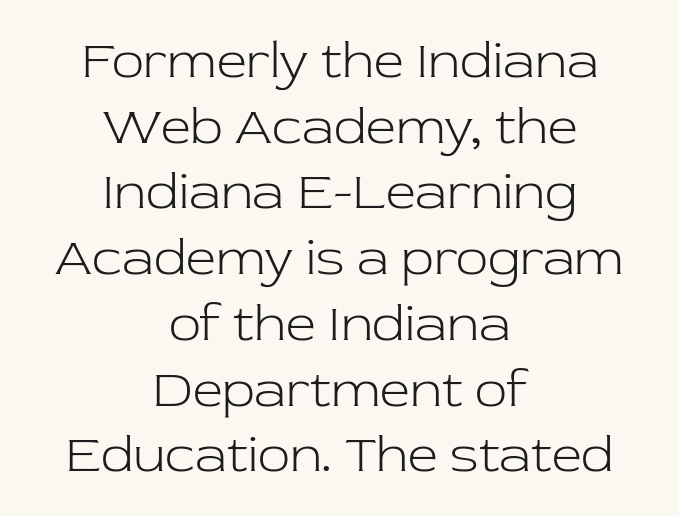
Alignment: centered. The glyphs are unaccompanied by any horizontal stroke below them. Vertical stems look standard width or narrower in stroke. The letters advance in unequal steps, a hallmark of proportional type. The glyphs in this specimen are seriffed.
